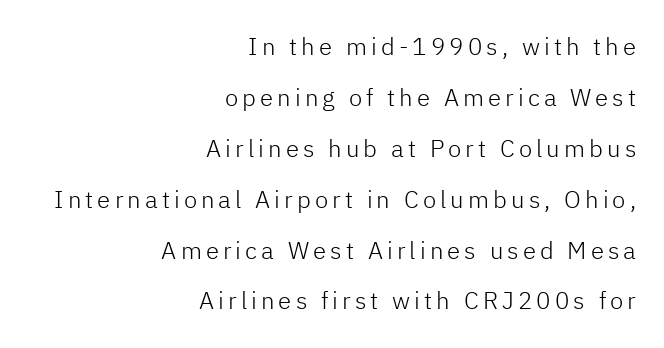
{"italic": "no", "bold": "no", "underline": "no", "align": "right", "line_spacing": "loose", "line_spacing_ratio": 2.12, "glyph_px": 24}
